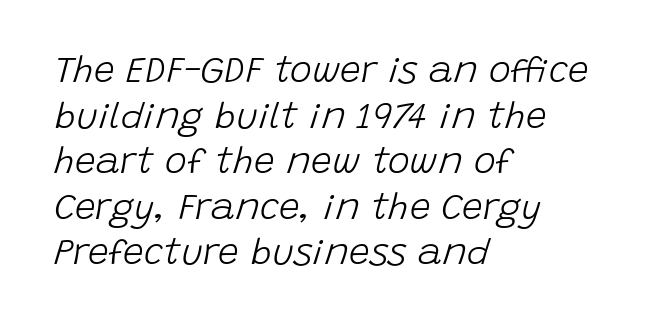
Q: Is the text bold? A: No.
Q: Is the text italic (slanted)? A: Yes, it leans right by about 15 degrees.
Q: Is the text underlined? A: No.
Q: How is the paragraph aligned? A: Left-aligned.
Q: Is the spacing between letters normal or unusually wide? A: Normal.
Q: Width (condensed, normal, or wide)? A: Normal.
Q: Stroke contrast? A: Low.
Q: x-height? A: Large.
Q: Monospaced? A: No.
